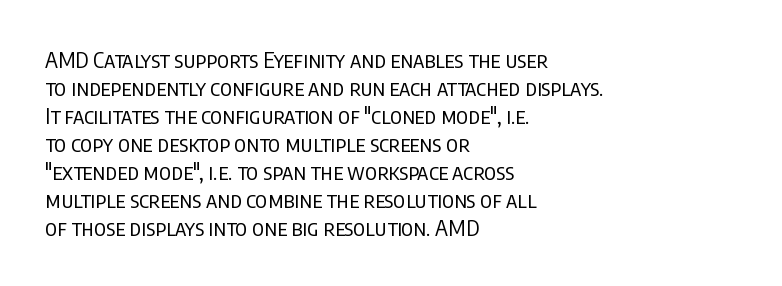
{"italic": "no", "bold": "no", "underline": "no", "align": "left", "line_spacing": "normal", "line_spacing_ratio": 1.27, "letter_spacing": "normal", "letter_spacing_em": 0.0, "glyph_px": 22}
